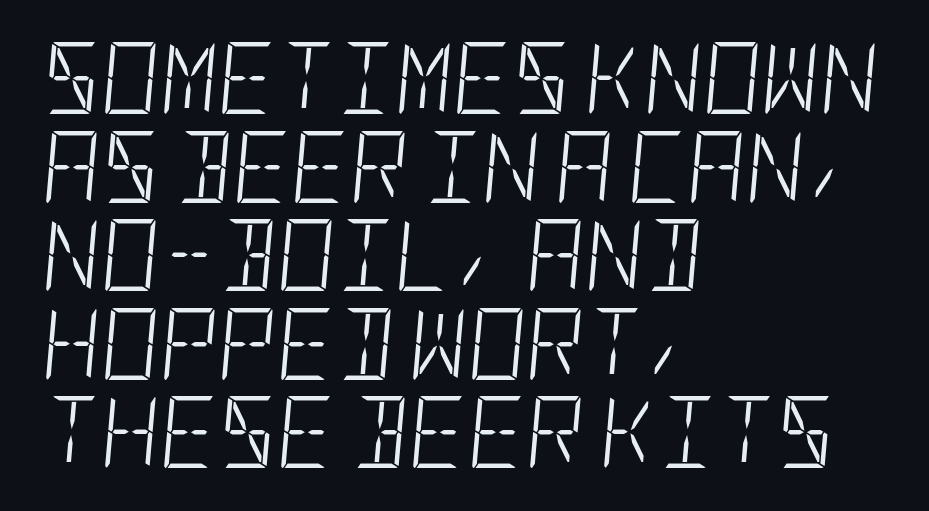
The image shows 72 px light, condensed type, italic (leaning right); set left-aligned, line spacing 1.23x, normal letter spacing, not underlined; low stroke contrast and a large x-height.
